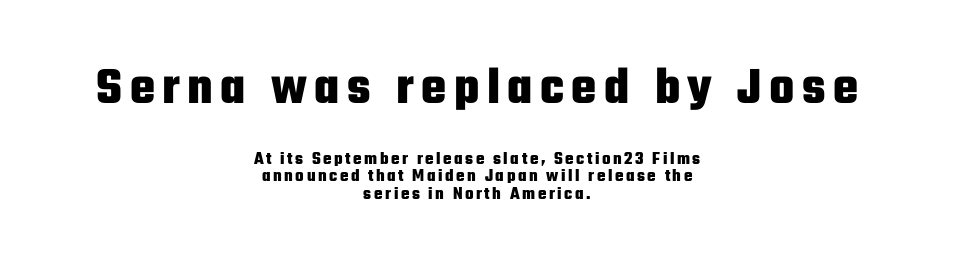
{"serif": "no", "italic": "no", "bold": "yes", "weight": "heavy", "width": "condensed", "stroke_contrast": "low", "x_height": "medium", "monospaced": "no", "underline": "no", "align": "center", "line_spacing": "tight", "line_spacing_ratio": 0.97, "larger_block": "first", "size_ratio": 2.94, "glyph_px": 53}
